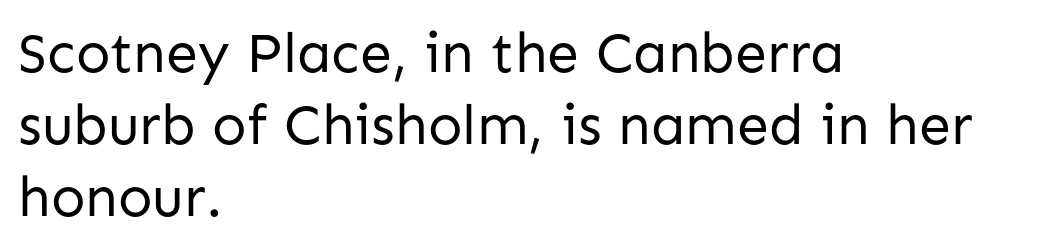
{"serif": "no", "italic": "no", "bold": "no", "weight": "regular", "width": "normal", "stroke_contrast": "low", "x_height": "medium", "monospaced": "no", "underline": "no", "align": "left", "line_spacing": "normal", "line_spacing_ratio": 1.26, "letter_spacing": "normal", "letter_spacing_em": 0.0, "glyph_px": 57}
